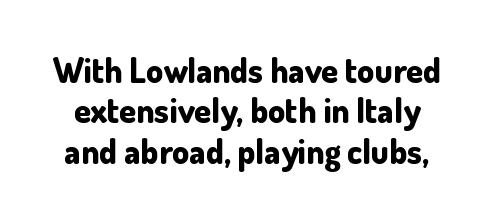
Q: Is the text bold? A: Yes.
Q: Is the text italic (slanted)? A: No, it is upright.
Q: Is the typeface a serif or a sans-serif typeface? A: Sans-serif.
Q: Is the text underlined? A: No.
Q: Is the spacing between letters normal or unusually wide? A: Normal.
Q: Width (condensed, normal, or wide)? A: Normal.
Q: Stroke contrast? A: Low.
Q: x-height? A: Small.
Q: Monospaced? A: No.
